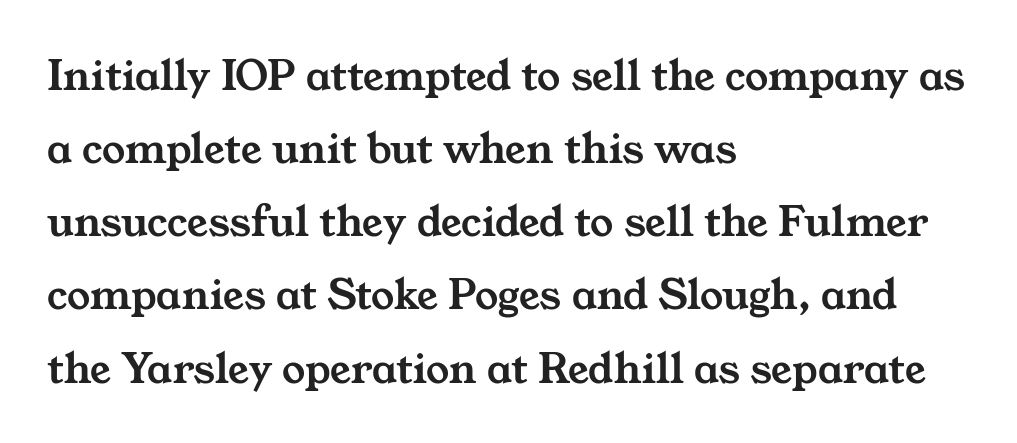
The rendering uses natural spacing where letterforms have individual widths. Observe the serifs anchoring each vertical stroke in this sample. Beneath every word, the page is bare. Caption: standard tracking, unaltered. Caption: multi-line text, flush left, ragged right. The space between consecutive lines is moderate.
